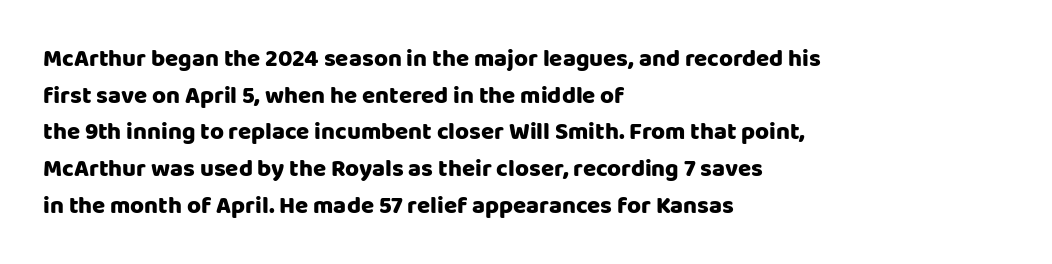
Unlike italic type, these characters show no tilt at all. Glyph-to-glyph distance matches everyday printed text. The line-height multiplier appears to be the usual default. The rag falls on the right side of this text block.
